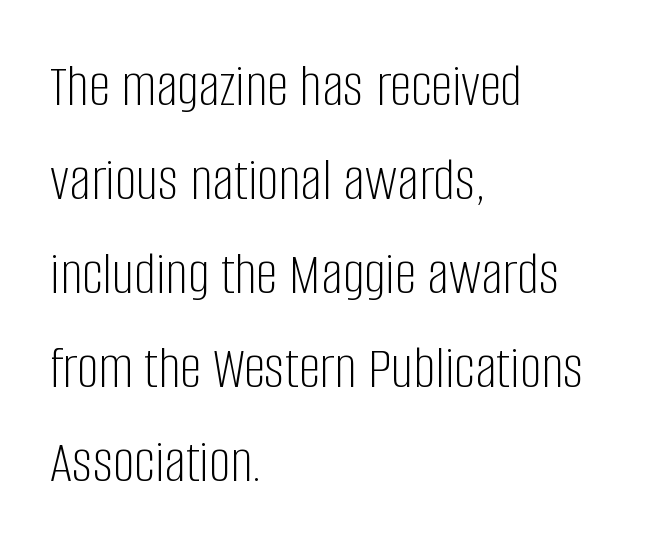
Q: Is the text bold? A: No.
Q: Is the text italic (slanted)? A: No, it is upright.
Q: Is the typeface a serif or a sans-serif typeface? A: Sans-serif.
Q: Is the text underlined? A: No.
Q: How is the paragraph aligned? A: Left-aligned.
Q: Is the spacing between letters normal or unusually wide? A: Normal.
Q: Is the spacing between lines tight, normal or loose? A: Normal.
Q: Width (condensed, normal, or wide)? A: Condensed.
Q: Stroke contrast? A: Low.
Q: x-height? A: Large.
Q: Monospaced? A: No.
